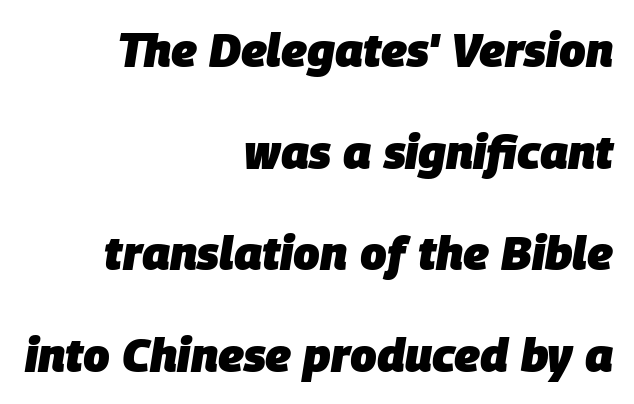
Line spacing here is loose. These lines keep a tight, regular rhythm from letter to letter. The rendering anchors every line to the right-hand side. A clean baseline with only descenders dipping below it. You'd pick this weight for a headline — it's a proper bold.
